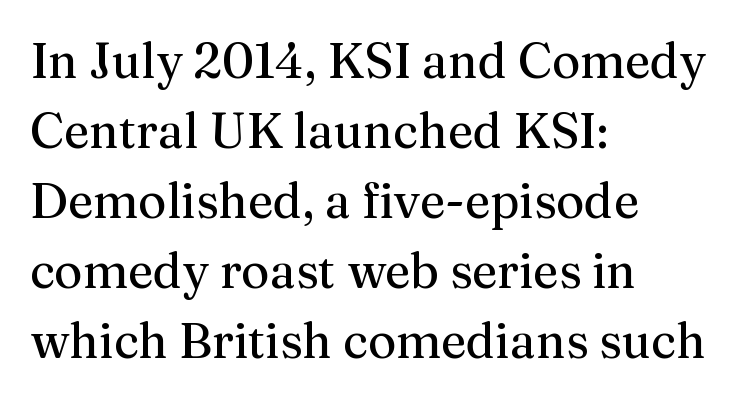
The image shows 49 px regular-weight serif type, upright; set left-aligned, normal line spacing (1.43x), normal letter spacing, not underlined; medium stroke contrast and a medium x-height.
